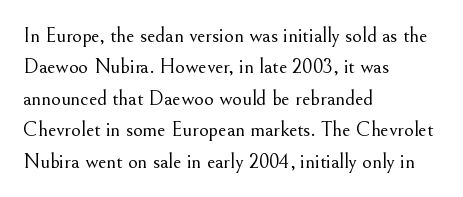
{"italic": "no", "bold": "no", "underline": "no", "align": "left", "line_spacing": "normal", "line_spacing_ratio": 1.5, "letter_spacing": "normal", "letter_spacing_em": 0.0, "glyph_px": 21}
